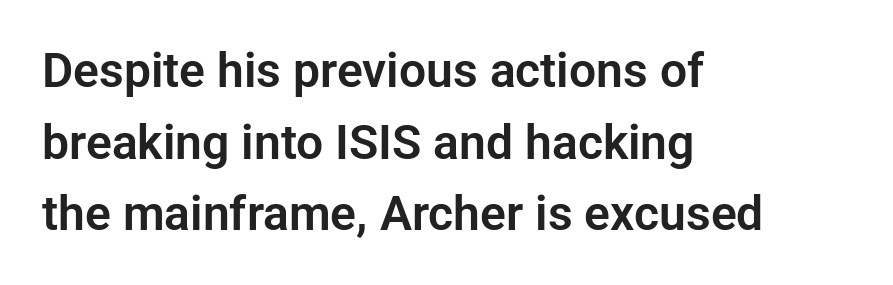
The image shows 48 px sans-serif type, upright; set left-aligned, normal line spacing (1.49x), normal letter spacing, not underlined; low stroke contrast and a medium x-height.
